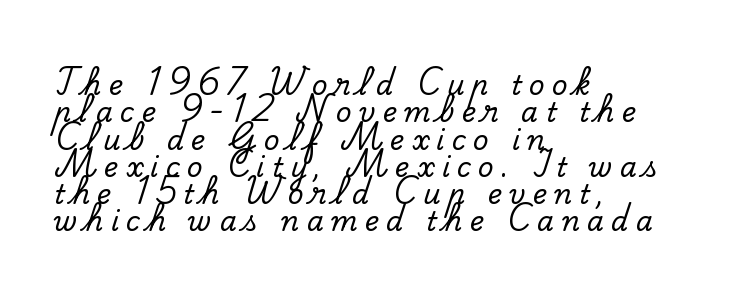
{"underline": "no", "align": "left", "line_spacing": "tight", "line_spacing_ratio": 1.01, "letter_spacing": "wide", "letter_spacing_em": 0.27, "glyph_px": 27}
